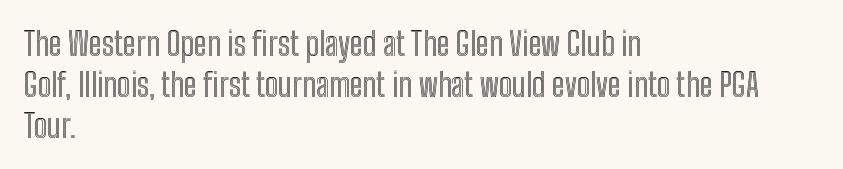
{"italic": "no", "width": "condensed", "x_height": "medium", "monospaced": "no", "underline": "no", "align": "left", "line_spacing": "normal", "line_spacing_ratio": 1.28, "letter_spacing": "normal", "letter_spacing_em": 0.0, "glyph_px": 32}
